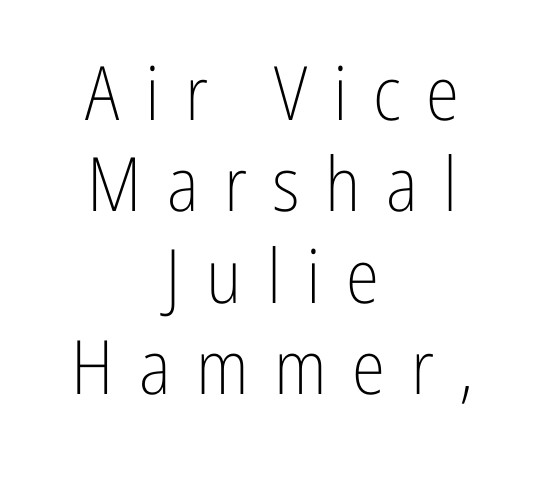
{"serif": "no", "italic": "no", "bold": "no", "weight": "light", "width": "condensed", "stroke_contrast": "low", "x_height": "medium", "monospaced": "no", "underline": "no", "align": "center", "line_spacing_ratio": 1.22, "letter_spacing": "wide", "letter_spacing_em": 0.34, "glyph_px": 75}
